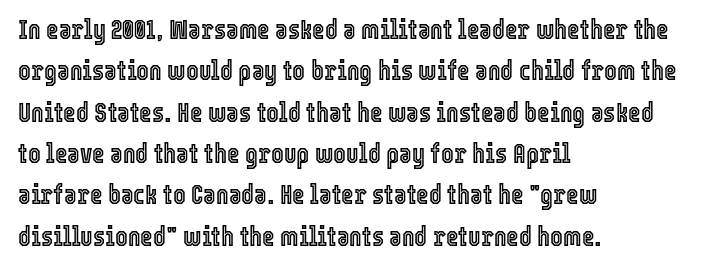
Successive baselines arrive at the customary interval. Short and long lines alike share a common starting point at left. Italic: no, the glyphs are upright roman. Short note: letters normally spaced. Quick note: underline off.
